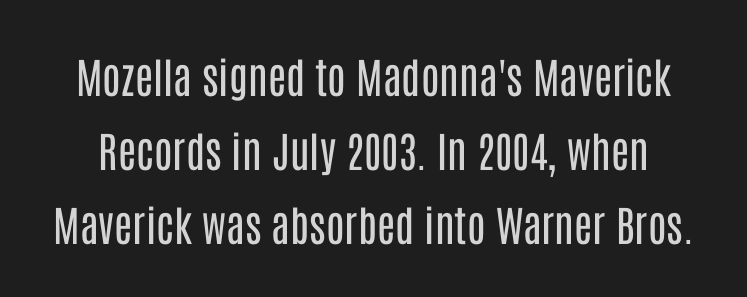
The image shows 42 px regular-weight, condensed sans-serif type, upright; set line spacing 1.76x, normal letter spacing, not underlined; low stroke contrast and a large x-height.
